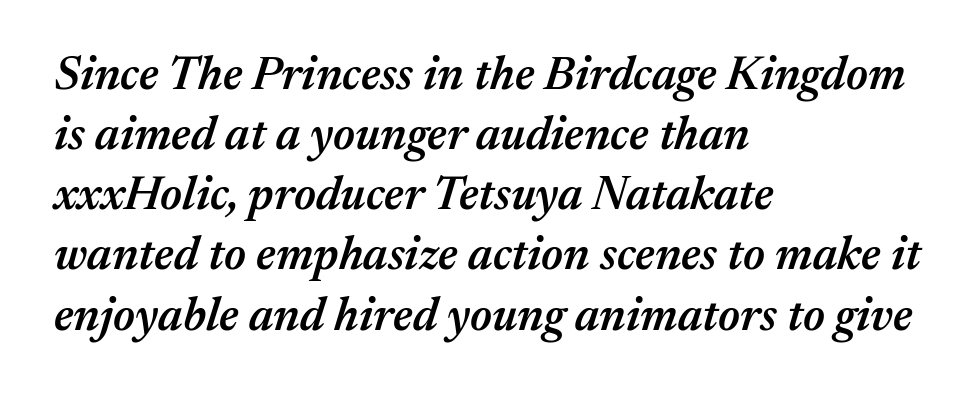
Q: Is the text bold? A: Semi-bold.
Q: Is the text italic (slanted)? A: Yes, it leans right by about 17 degrees.
Q: Is the text underlined? A: No.
Q: How is the paragraph aligned? A: Left-aligned.
Q: Is the spacing between letters normal or unusually wide? A: Normal.
Q: Is the spacing between lines tight, normal or loose? A: Normal.
Q: Width (condensed, normal, or wide)? A: Normal.
Q: Stroke contrast? A: Medium.
Q: x-height? A: Medium.
Q: Monospaced? A: No.
